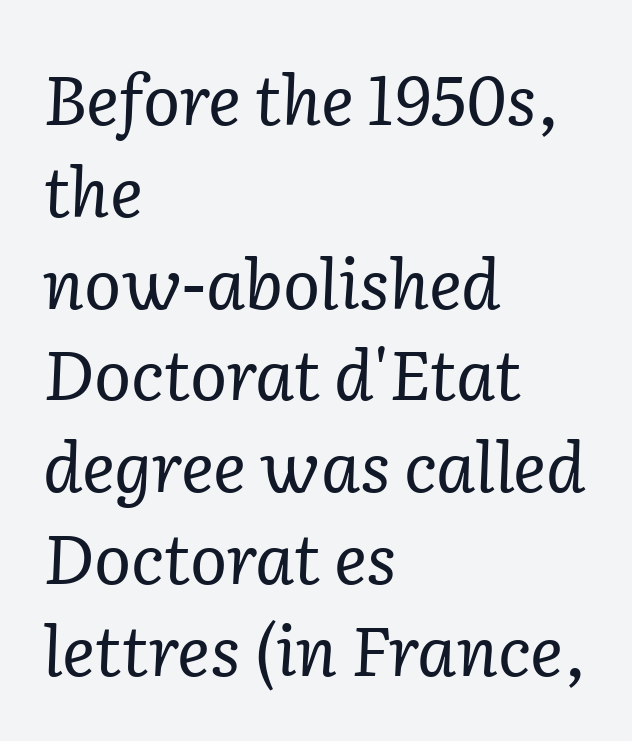
Q: Is the text bold? A: No.
Q: Is the text italic (slanted)? A: Yes, it leans right by about 2 degrees.
Q: Is the typeface a serif or a sans-serif typeface? A: Serif.
Q: Is the text underlined? A: No.
Q: How is the paragraph aligned? A: Left-aligned.
Q: Is the spacing between letters normal or unusually wide? A: Normal.
Q: Is the spacing between lines tight, normal or loose? A: Normal.
Q: Width (condensed, normal, or wide)? A: Normal.
Q: Stroke contrast? A: Low.
Q: x-height? A: Medium.
Q: Monospaced? A: No.
